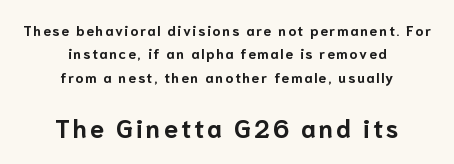
Posture: straight, roman, zero tilt. These lines are centered, leaving both edges ragged. The designer left line spacing at the default. Every letter is thick-stroked: bold, no question. A student would notice the bottom passage is typeset larger than what precedes it. Check the space under the baseline: it is left empty.
